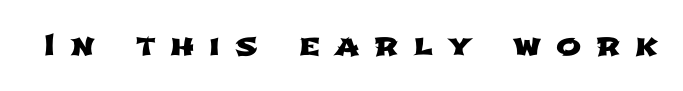
Q: Is the typeface a serif or a sans-serif typeface? A: Sans-serif.
Q: Is the text underlined? A: No.
Q: Is the spacing between letters normal or unusually wide? A: Unusually wide.
Q: Width (condensed, normal, or wide)? A: Wide.
Q: Stroke contrast? A: Low.
Q: x-height? A: Medium.
Q: Monospaced? A: No.
